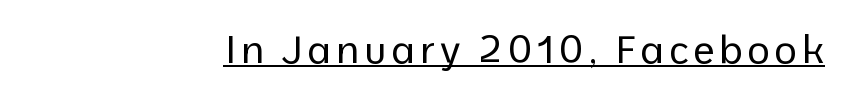
Q: Is the text bold? A: No.
Q: Is the text italic (slanted)? A: No, it is upright.
Q: Is the typeface a serif or a sans-serif typeface? A: Sans-serif.
Q: Is the text underlined? A: Yes.
Q: Width (condensed, normal, or wide)? A: Normal.
Q: Stroke contrast? A: Low.
Q: x-height? A: Medium.
Q: Monospaced? A: No.
